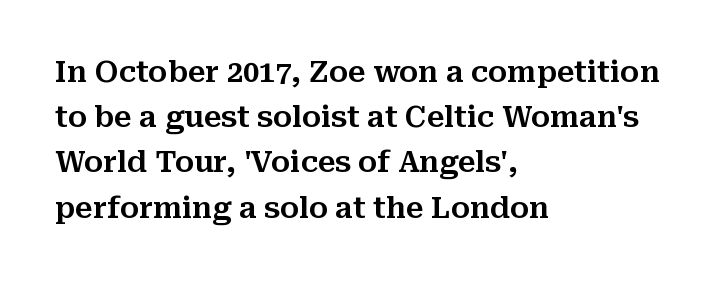
Q: Is the text italic (slanted)? A: No, it is upright.
Q: Is the typeface a serif or a sans-serif typeface? A: Serif.
Q: Is the text underlined? A: No.
Q: How is the paragraph aligned? A: Left-aligned.
Q: Is the spacing between letters normal or unusually wide? A: Normal.
Q: Is the spacing between lines tight, normal or loose? A: Normal.
Q: Width (condensed, normal, or wide)? A: Normal.
Q: Stroke contrast? A: Medium.
Q: x-height? A: Medium.
Q: Monospaced? A: No.
